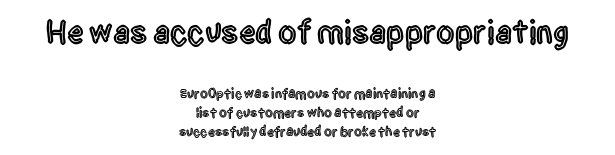
Q: Is the text italic (slanted)? A: No, it is upright.
Q: Is the typeface a serif or a sans-serif typeface? A: Sans-serif.
Q: Is the text underlined? A: No.
Q: How is the paragraph aligned? A: Centered.
Q: Is the spacing between letters normal or unusually wide? A: Normal.
Q: Is the spacing between lines tight, normal or loose? A: Normal.
Q: Which block of text is set in a larger size, the first (top) or the second (bottom)? A: The first (top) one.
Q: Width (condensed, normal, or wide)? A: Condensed.
Q: x-height? A: Large.
Q: Monospaced? A: No.
